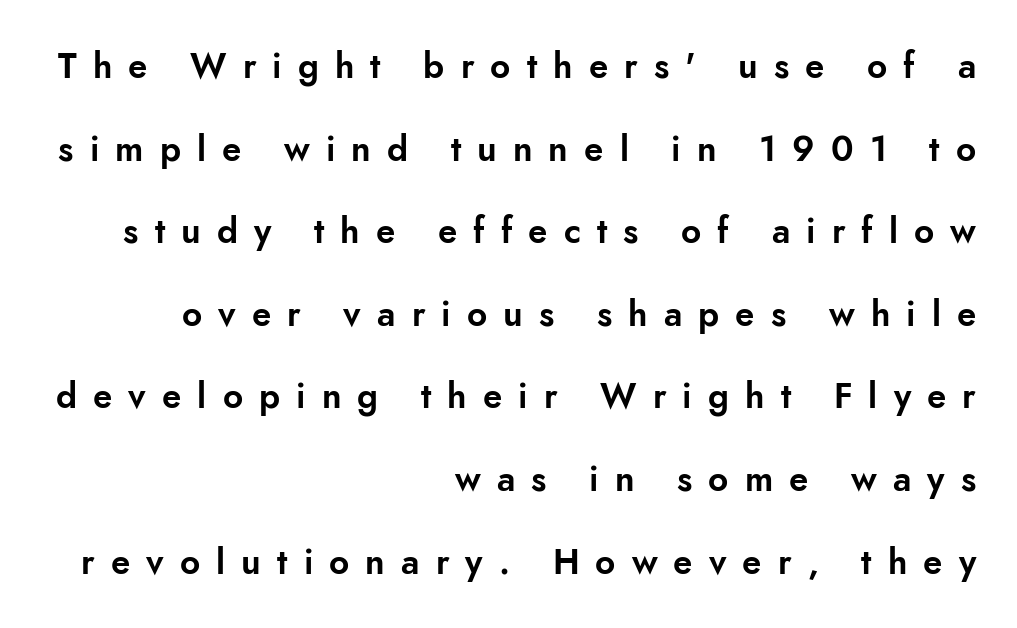
{"serif": "no", "italic": "no", "width": "normal", "stroke_contrast": "low", "x_height": "small", "monospaced": "no", "underline": "no", "align": "right", "line_spacing": "loose", "line_spacing_ratio": 2.36, "letter_spacing": "wide", "letter_spacing_em": 0.46, "glyph_px": 35}
